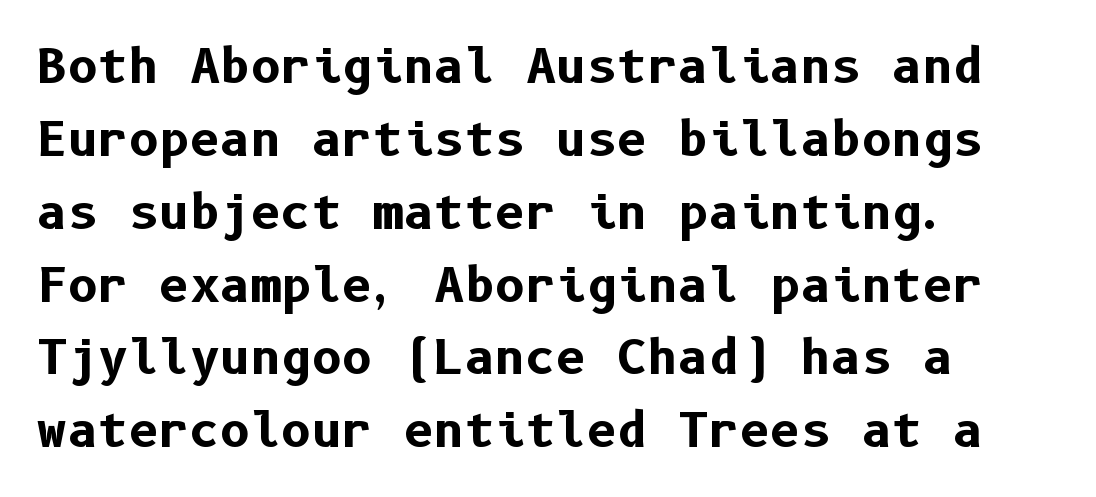
Does the weight exceed regular? Yes, all the way to bold. The passage is arranged the way most books set body copy — flush left. Standard letterfit; no display-style spreading of the glyphs. Quick note: interline space is typical.
